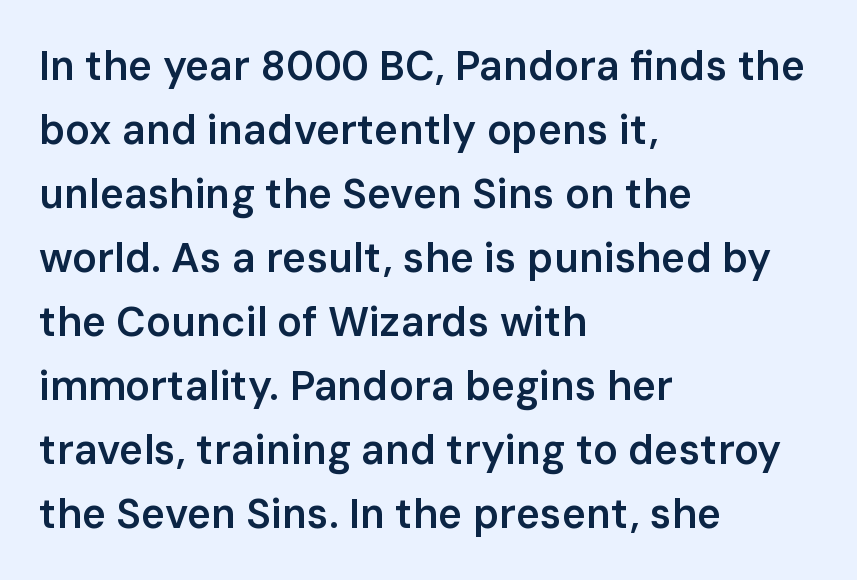
A bit beefed up — I'd call it semibold rather than bold. The compositor pushed each line to the left boundary. Style check: upright. Beneath every word, the page is bare. This sample uses plain, unmodified letter spacing.
